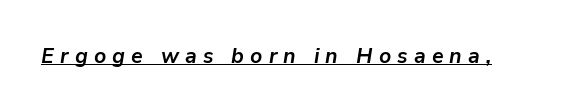
Q: Is the text bold? A: Yes.
Q: Is the text italic (slanted)? A: Yes, it leans right by about 9 degrees.
Q: Is the text underlined? A: Yes.
Q: Is the spacing between letters normal or unusually wide? A: Unusually wide.
